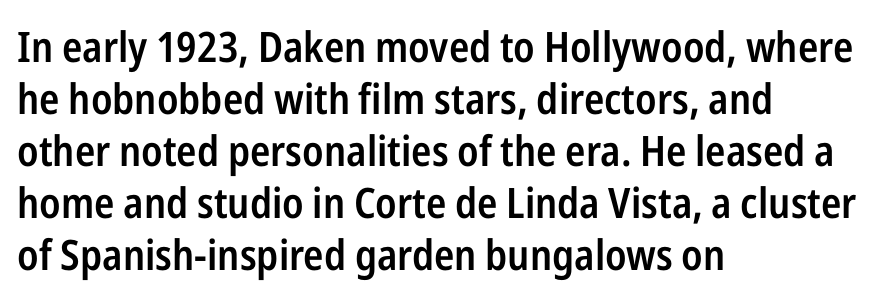
{"serif": "no", "italic": "no", "bold": "semi", "weight": "semibold", "width": "condensed", "stroke_contrast": "low", "x_height": "medium", "monospaced": "no", "underline": "no", "align": "left", "line_spacing_ratio": 1.24, "letter_spacing": "normal", "letter_spacing_em": 0.0, "glyph_px": 42}
